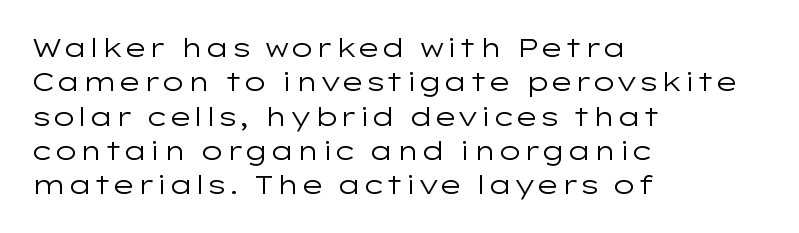
Leftover space on each line is placed entirely after the last word. Notice how the stems are strictly vertical — no italics here. The rendering uses a moderate line-height, typical for paragraphs. Underlining? Definitely not there. A light-to-regular cut is what we see here.
